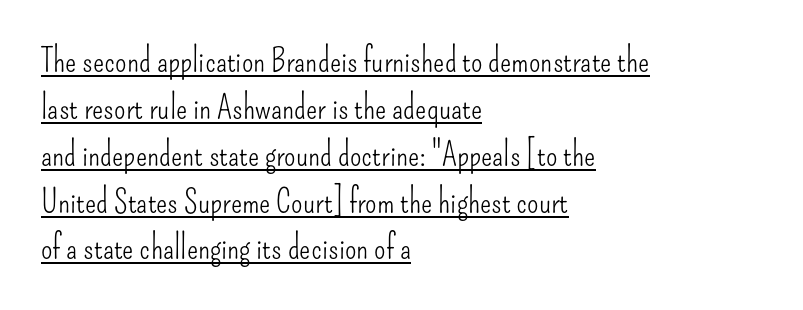
Q: Is the text bold? A: No.
Q: Is the text italic (slanted)? A: No, it is upright.
Q: Is the typeface a serif or a sans-serif typeface? A: Sans-serif.
Q: Is the text underlined? A: Yes.
Q: How is the paragraph aligned? A: Left-aligned.
Q: Is the spacing between letters normal or unusually wide? A: Normal.
Q: Is the spacing between lines tight, normal or loose? A: Normal.
Q: Width (condensed, normal, or wide)? A: Condensed.
Q: Stroke contrast? A: Low.
Q: x-height? A: Small.
Q: Monospaced? A: No.
